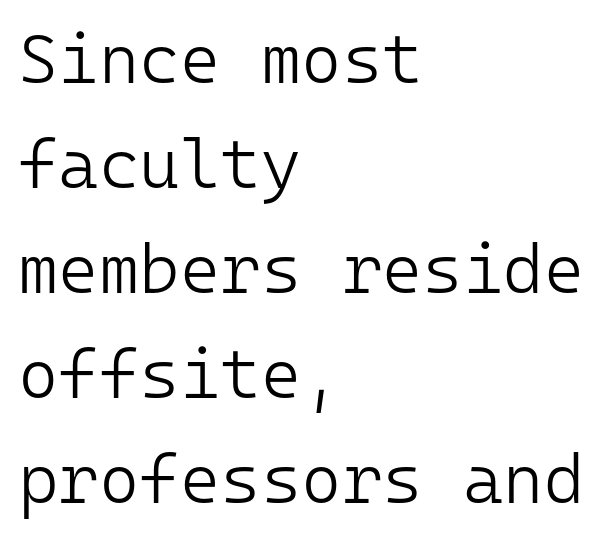
{"serif": "no", "italic": "no", "bold": "no", "weight": "light", "width": "normal", "stroke_contrast": "low", "x_height": "medium", "monospaced": "yes", "underline": "no", "align": "left", "line_spacing": "normal", "line_spacing_ratio": 1.52, "letter_spacing": "normal", "letter_spacing_em": 0.0, "glyph_px": 69}
